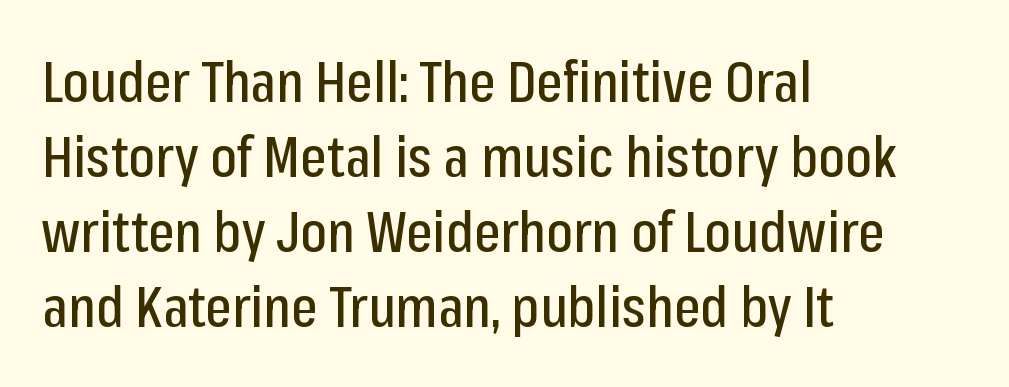
{"serif": "no", "italic": "no", "width": "condensed", "stroke_contrast": "low", "x_height": "medium", "monospaced": "no", "underline": "no", "align": "left", "line_spacing": "normal", "line_spacing_ratio": 1.34, "letter_spacing": "normal", "letter_spacing_em": 0.0, "glyph_px": 56}
